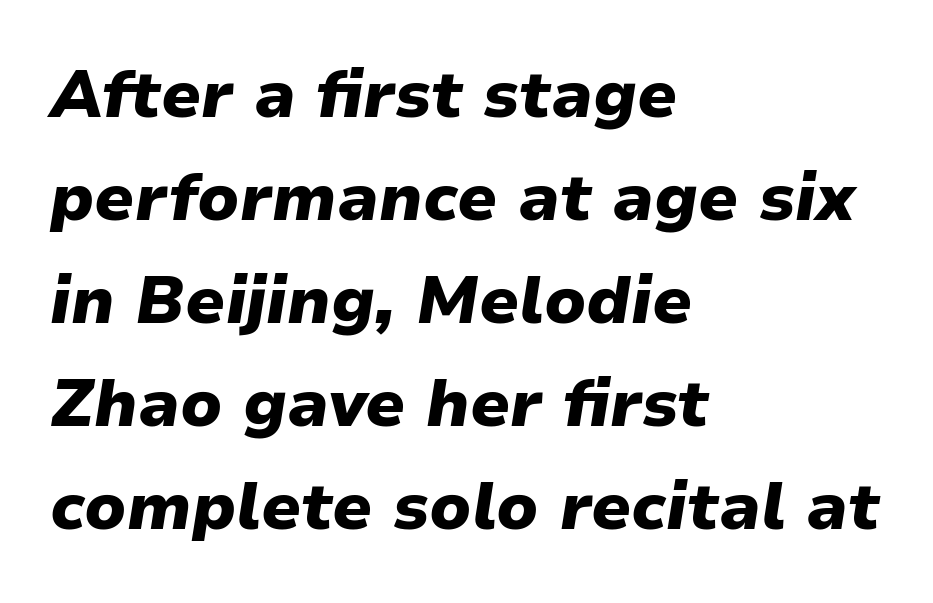
{"italic": "yes", "lean": "right", "slant_degrees": 9, "bold": "yes", "weight": "heavy", "width": "normal", "stroke_contrast": "low", "x_height": "medium", "monospaced": "no", "underline": "no", "align": "left", "line_spacing": "normal", "line_spacing_ratio": 1.56, "letter_spacing": "normal", "letter_spacing_em": 0.0, "glyph_px": 66}
